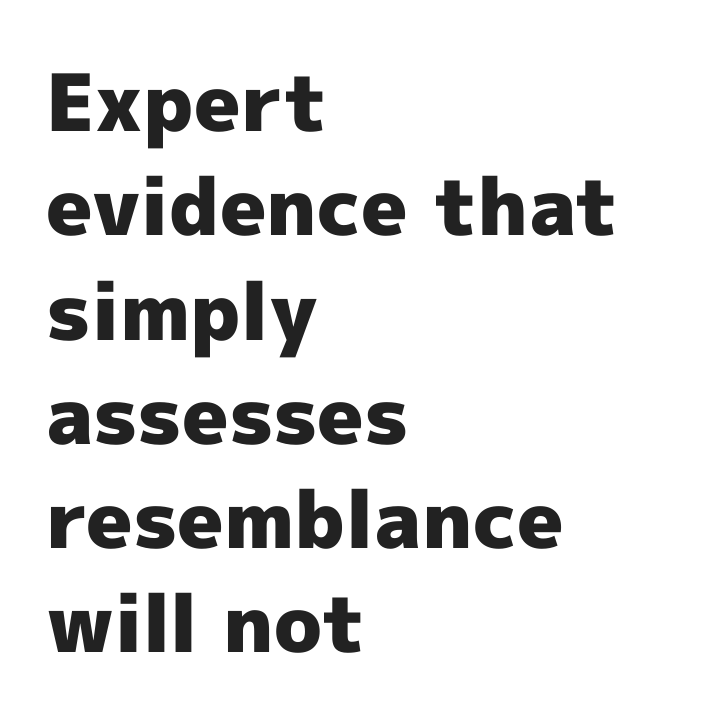
{"serif": "no", "italic": "no", "bold": "yes", "weight": "heavy", "width": "normal", "x_height": "medium", "monospaced": "no", "underline": "no", "align": "left", "line_spacing": "normal", "line_spacing_ratio": 1.32, "letter_spacing": "normal", "letter_spacing_em": 0.0, "glyph_px": 79}
